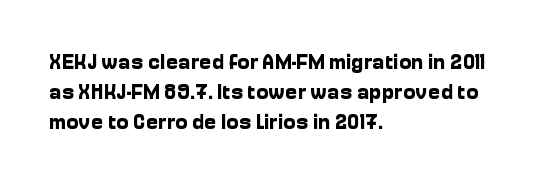
A bare baseline throughout the passage. Heavy-handed strokes throughout: this text is bold. Style check: upright. The setting favours the left margin, as ordinary paragraphs usually do. How are the letters spaced? Ordinarily, with no added tracking.
